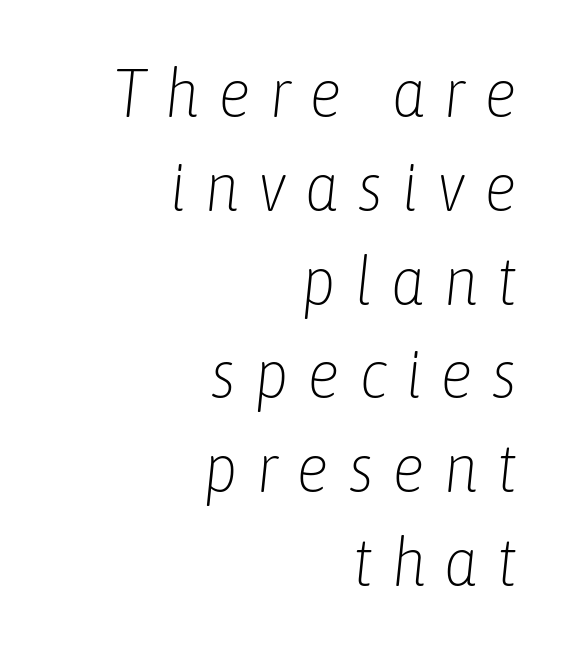
Honestly, the letter spacing is so wide it's the main thing you notice. How would I describe the line gaps? Plain and ordinary. The glyphs are unaccompanied by any horizontal stroke below them. Caption: face not bold, strokes unweighted.
